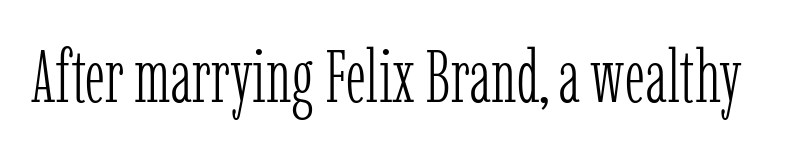
Q: Is the text bold? A: No.
Q: Is the text italic (slanted)? A: No, it is upright.
Q: Is the typeface a serif or a sans-serif typeface? A: Serif.
Q: Is the text underlined? A: No.
Q: Is the spacing between letters normal or unusually wide? A: Normal.
Q: Width (condensed, normal, or wide)? A: Condensed.
Q: Stroke contrast? A: Low.
Q: x-height? A: Medium.
Q: Monospaced? A: No.
